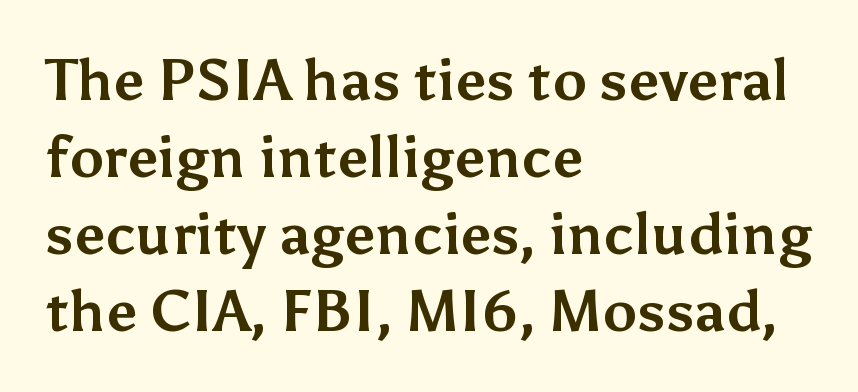
{"serif": "no", "italic": "no", "bold": "yes", "weight": "bold", "width": "normal", "stroke_contrast": "medium", "x_height": "medium", "monospaced": "no", "underline": "no", "align": "left", "line_spacing": "normal", "line_spacing_ratio": 1.35, "letter_spacing": "normal", "letter_spacing_em": 0.0, "glyph_px": 57}
